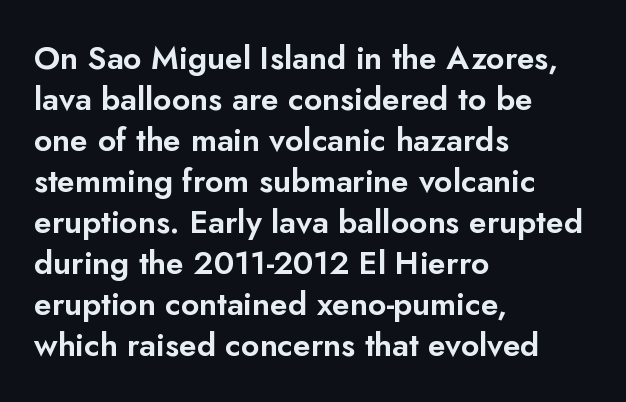
The block of text has a typical density, with ordinary space between rows. Where is the straight margin? On the left. The passage shown is not underscored anywhere. This sample uses plain, unmodified letter spacing.
